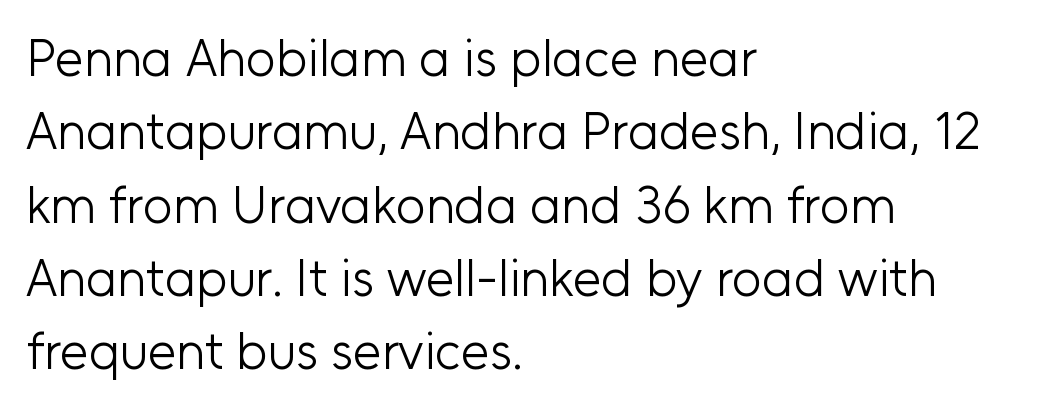
{"serif": "no", "italic": "no", "bold": "no", "weight": "light", "width": "normal", "stroke_contrast": "low", "x_height": "medium", "monospaced": "no", "underline": "no", "align": "left", "line_spacing": "normal", "line_spacing_ratio": 1.41, "letter_spacing": "normal", "letter_spacing_em": 0.0, "glyph_px": 52}
